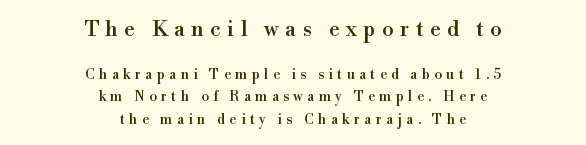
Q: Is the text italic (slanted)? A: No, it is upright.
Q: Is the text underlined? A: No.
Q: How is the paragraph aligned? A: Centered.
Q: Is the spacing between letters normal or unusually wide? A: Unusually wide.
Q: Is the spacing between lines tight, normal or loose? A: Normal.
Q: Which block of text is set in a larger size, the first (top) or the second (bottom)? A: The first (top) one.
